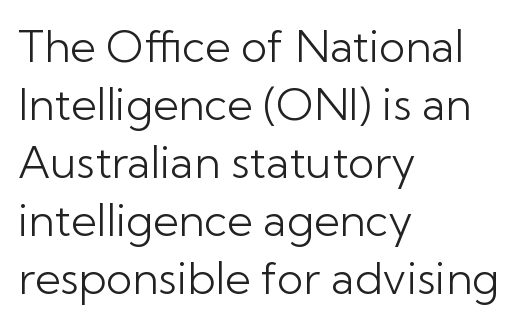
The image shows 44 px light sans-serif type, upright; set left-aligned, normal line spacing (1.32x), normal letter spacing, not underlined; low stroke contrast and a medium x-height.
